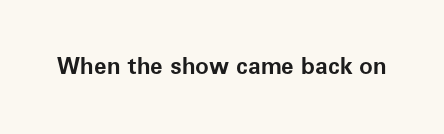
Notice how thick the strokes are: this is what a full bold looks like. In terms of letterspacing, this is plain default setting. The specimen omits any rule beneath the text block's lines. The lettering stays uniformly vertical, giving the passage a roman look.
